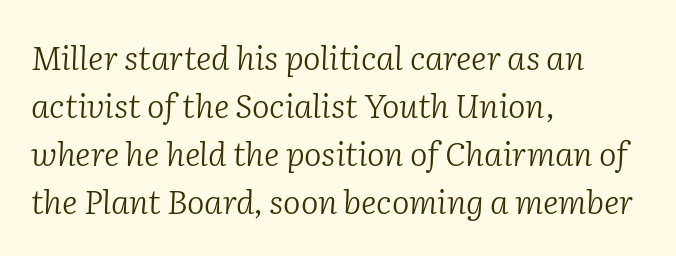
{"serif": "yes", "italic": "yes", "lean": "right", "slant_degrees": 2, "bold": "no", "weight": "light", "width": "normal", "stroke_contrast": "low", "x_height": "medium", "monospaced": "no", "underline": "no", "align": "left", "line_spacing": "normal", "line_spacing_ratio": 1.45, "letter_spacing": "normal", "letter_spacing_em": 0.0, "glyph_px": 33}
